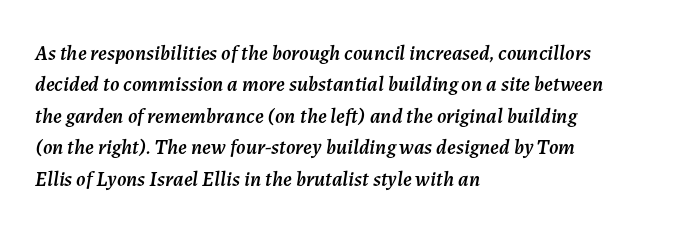
{"italic": "yes", "lean": "right", "slant_degrees": 7, "underline": "no", "align": "left", "line_spacing": "normal", "line_spacing_ratio": 1.5, "letter_spacing": "normal", "letter_spacing_em": 0.0, "glyph_px": 21}
